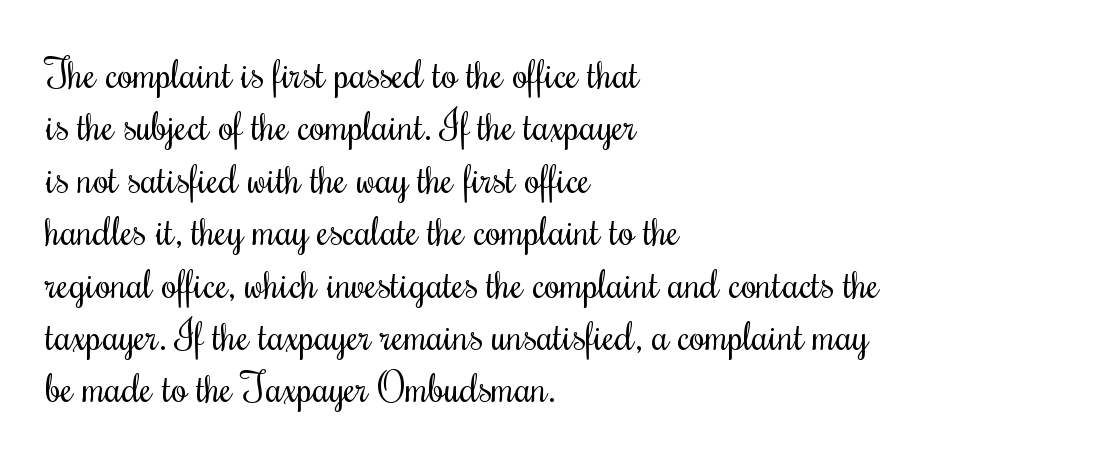
{"serif": "yes", "bold": "no", "weight": "regular", "width": "condensed", "stroke_contrast": "medium", "x_height": "small", "monospaced": "no", "underline": "no", "align": "left", "line_spacing": "normal", "line_spacing_ratio": 1.31, "letter_spacing": "normal", "letter_spacing_em": 0.0, "glyph_px": 40}
